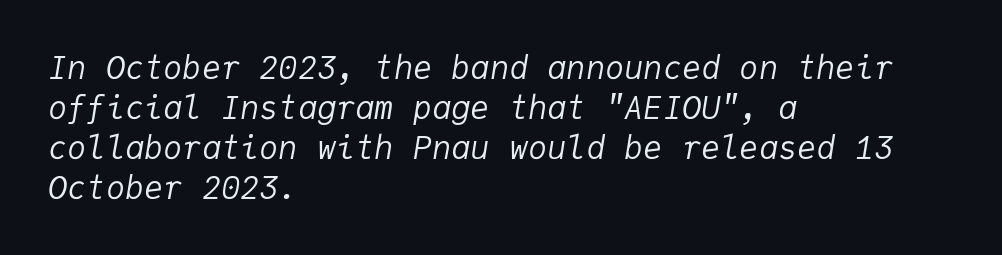
The face used here is monospaced, like something from a code editor. Does the leading feel generous? No, just average. Look at the tracking — it's just the regular setting, nothing added. Only glyphs here, with clear space below each row. Unbolded letterforms with no extra heft.
